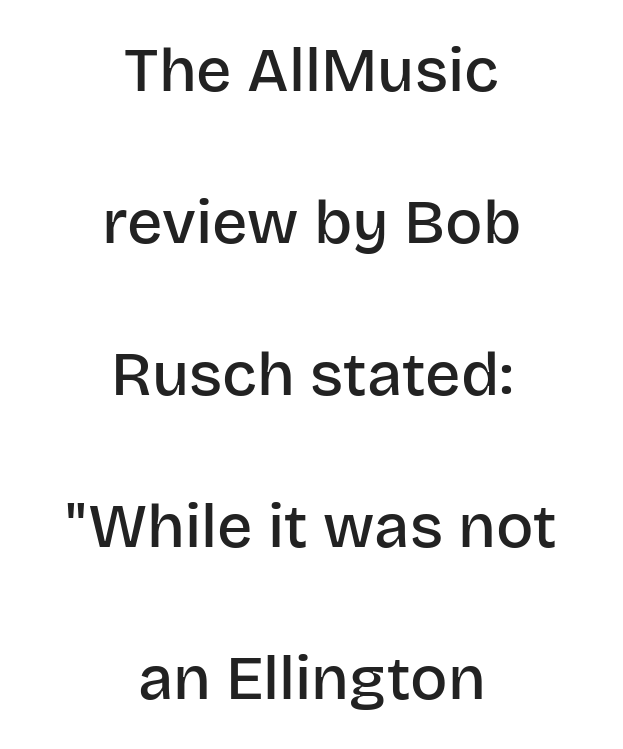
The image shows 62 px semibold sans-serif type, upright; set centered, loose line spacing (2.45x), normal letter spacing, not underlined; low stroke contrast and a large x-height.
